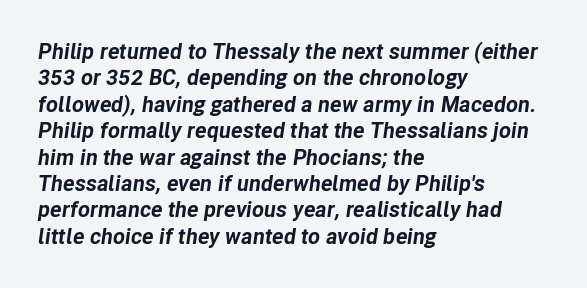
Emphasis by weight is at full strength: bold. A typesetter would call this zero additional tracking. The gap between lines stays unmarked. Compared with ordinary roman type, these characters are visibly tilted.
